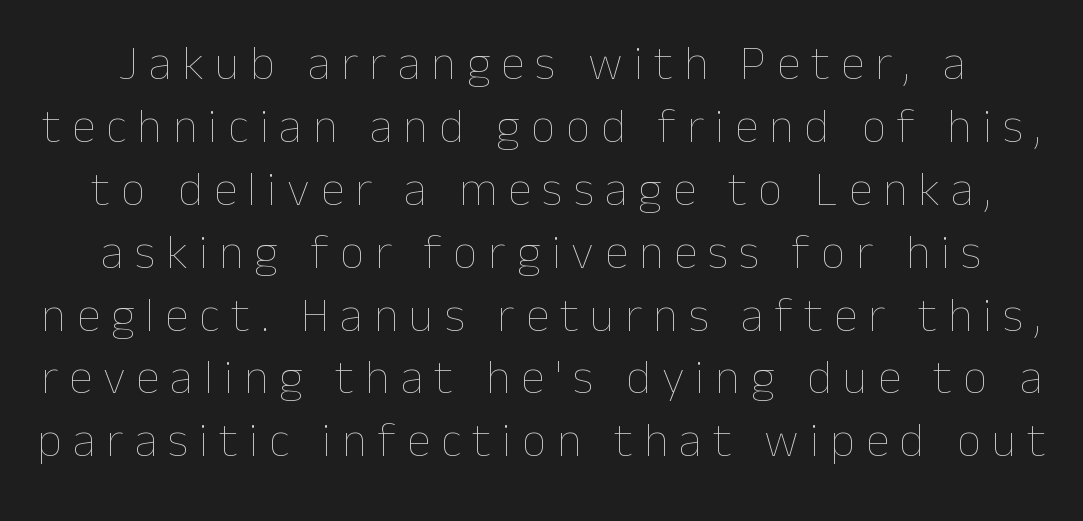
Q: Is the text bold? A: No.
Q: Is the text italic (slanted)? A: No, it is upright.
Q: Is the text underlined? A: No.
Q: Is the spacing between letters normal or unusually wide? A: Unusually wide.
Q: Is the spacing between lines tight, normal or loose? A: Normal.
Q: Width (condensed, normal, or wide)? A: Normal.
Q: Stroke contrast? A: Low.
Q: x-height? A: Medium.
Q: Monospaced? A: No.
